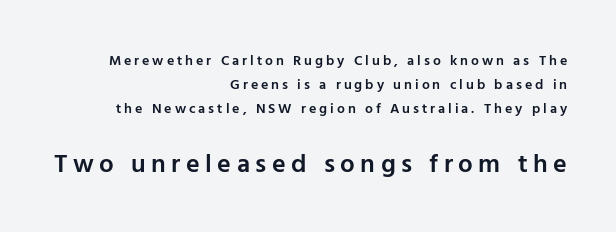
The image shows 26 px text type, upright; set right-aligned, line spacing 1.73x, unusually wide letter spacing (+0.21 em), not underlined; the second (bottom) block is 1.86x larger.
